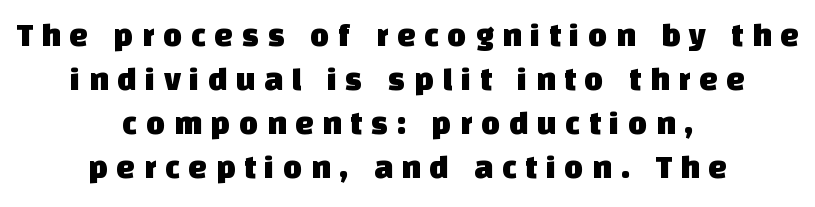
{"serif": "no", "width": "normal", "stroke_contrast": "low", "x_height": "large", "monospaced": "no", "underline": "no", "align": "center", "line_spacing": "normal", "line_spacing_ratio": 1.33, "letter_spacing": "wide", "letter_spacing_em": 0.26, "glyph_px": 33}
